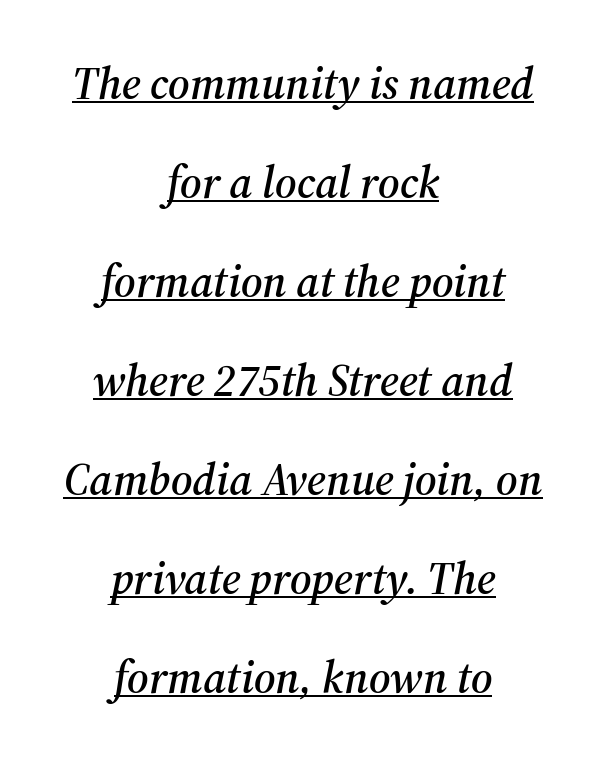
The image shows 45 px serif type, italic (leaning right); set centered, loose line spacing (2.2x), normal letter spacing, underlined; medium stroke contrast and a medium x-height.
